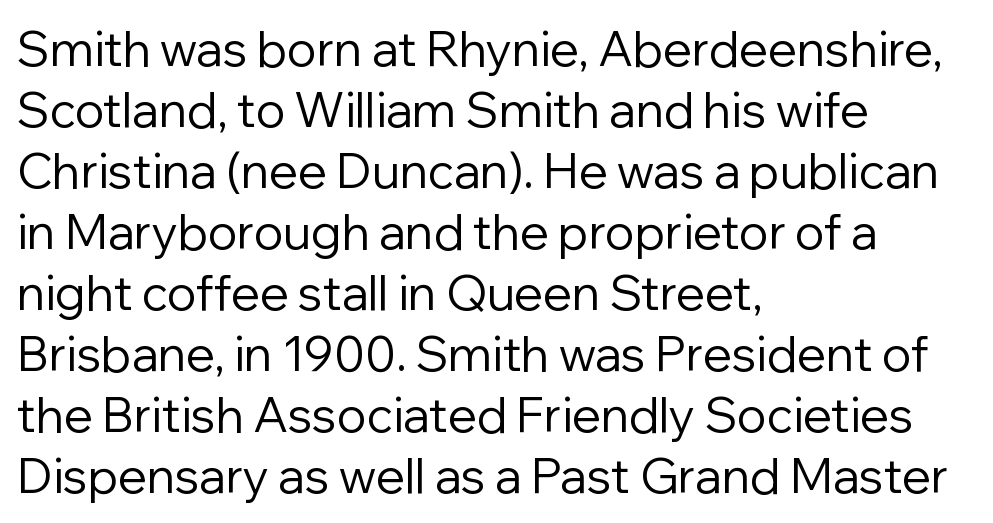
Each letter keeps its own natural width here, so spacing adapts to shape. Rendered with straight, roman letterforms. A normal amount of white space separates one row of letters from the next. Left-aligned paragraph, ragged on the right. Students, note that the glyphs here touch the page at normal intervals.
